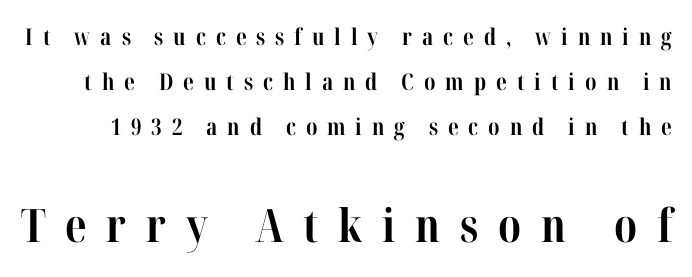
{"serif": "yes", "italic": "no", "bold": "yes", "weight": "bold", "width": "condensed", "stroke_contrast": "high", "x_height": "medium", "monospaced": "no", "underline": "no", "line_spacing": "loose", "line_spacing_ratio": 1.96, "letter_spacing": "wide", "letter_spacing_em": 0.43, "larger_block": "second", "size_ratio": 2.0, "glyph_px": 46}
